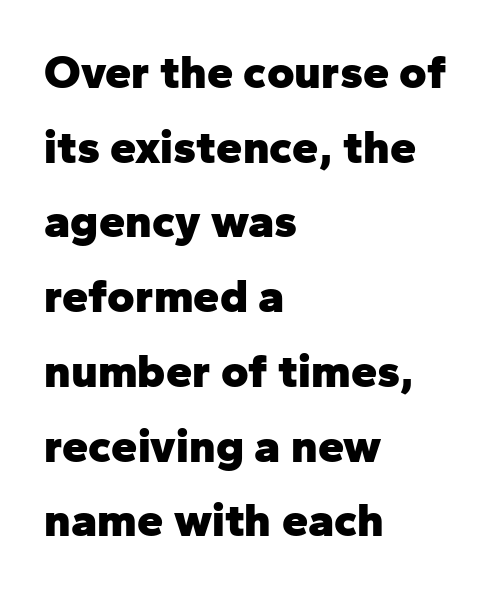
Casual observation: everything's shoved over to the left. Words float on clear page, feet unadorned. A dark, heavy texture on the line: the type is bold. Every character sits straight up, as roman type does. If you measured baseline to baseline, you'd find a middling distance.
